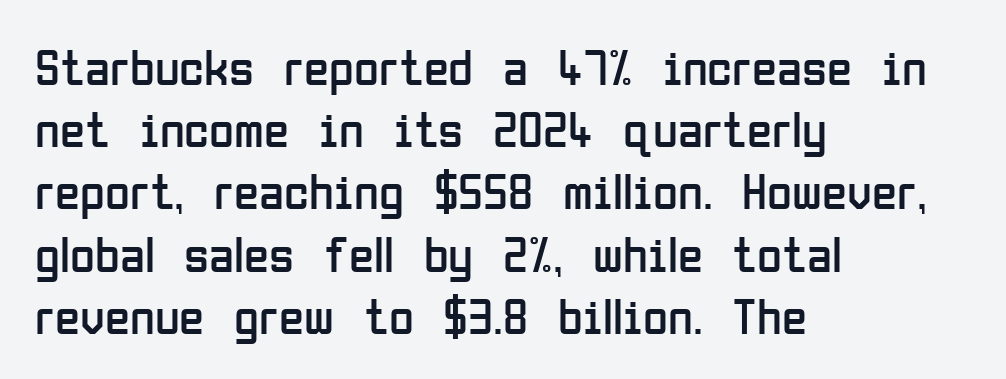
{"serif": "no", "italic": "no", "bold": "no", "weight": "regular", "width": "condensed", "stroke_contrast": "low", "x_height": "medium", "monospaced": "no", "underline": "no", "align": "left", "line_spacing_ratio": 1.22, "letter_spacing": "normal", "letter_spacing_em": 0.0, "glyph_px": 51}
